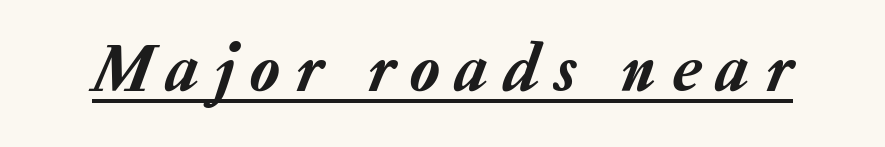
The image shows 68 px text type, italic (leaning right); set unusually wide letter spacing (+0.24 em), underlined; low stroke contrast and a medium x-height.
